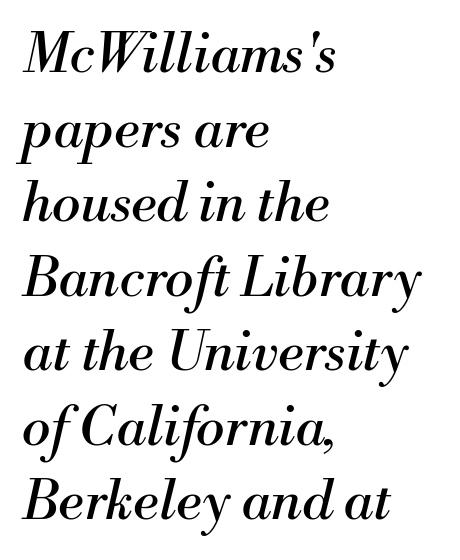
The image shows 54 px regular-weight serif type, italic (leaning right); set left-aligned, normal line spacing (1.38x), normal letter spacing, not underlined; medium stroke contrast and a small x-height.
